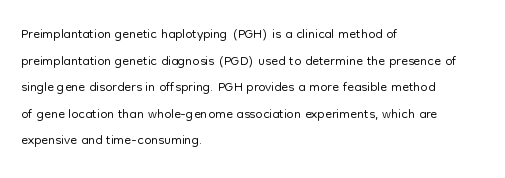
Q: Is the text bold? A: No.
Q: Is the text italic (slanted)? A: No, it is upright.
Q: Is the text underlined? A: No.
Q: How is the paragraph aligned? A: Left-aligned.
Q: Is the spacing between letters normal or unusually wide? A: Normal.
Q: Is the spacing between lines tight, normal or loose? A: Normal.
